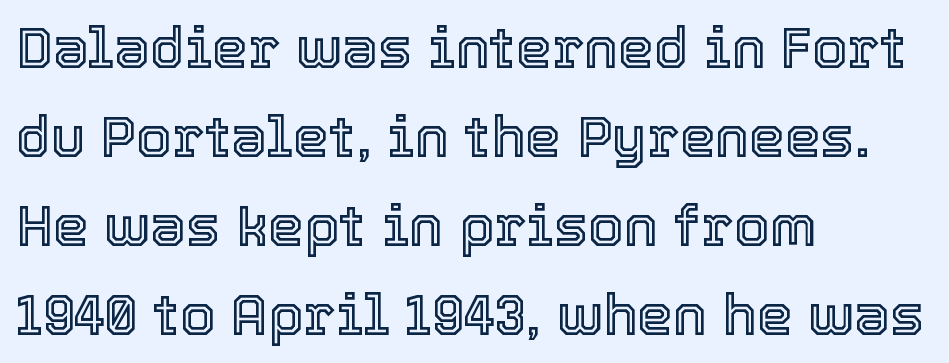
These lines are rendered in a variable-pitch font. Casual observation: everything's shoved over to the left. No italicization has been applied; the sample stays upright. The letterforms sit shoulder to shoulder at normal distance. Descenders are the only things crossing below the line.
